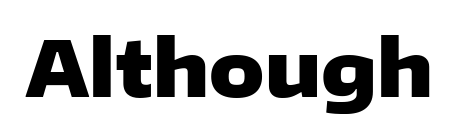
Q: Is the text bold? A: Yes.
Q: Is the text italic (slanted)? A: No, it is upright.
Q: Is the typeface a serif or a sans-serif typeface? A: Sans-serif.
Q: Is the text underlined? A: No.
Q: Is the spacing between letters normal or unusually wide? A: Normal.
Q: Width (condensed, normal, or wide)? A: Wide.
Q: Stroke contrast? A: Low.
Q: x-height? A: Medium.
Q: Monospaced? A: No.
